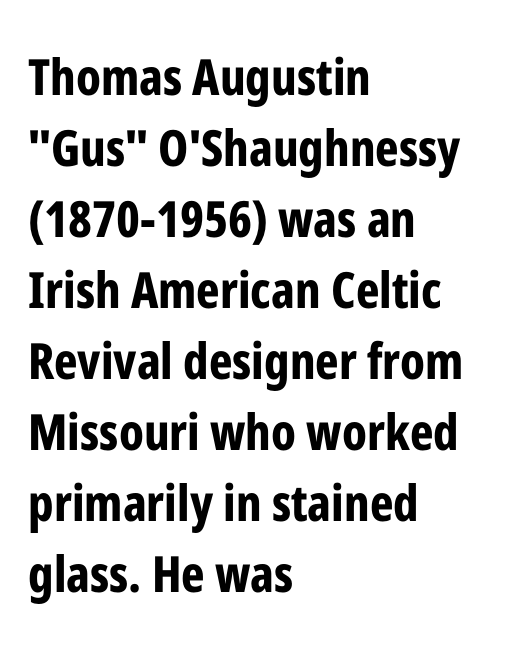
Do the characters align in a grid? No, the font is proportional. Vertically, the passage feels balanced, rows spaced as you'd expect. As a designer I'd log this as weight 700, bold. The typography opts for an upright posture over an oblique one. Nothing sits at the stroke ends, so this counts as sans-serif.
